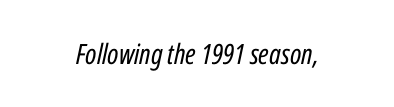
Q: Is the text bold? A: No.
Q: Is the text italic (slanted)? A: Yes, it leans right by about 12 degrees.
Q: Is the text underlined? A: No.
Q: How is the paragraph aligned? A: Centered.
Q: Is the spacing between letters normal or unusually wide? A: Normal.
Q: Width (condensed, normal, or wide)? A: Condensed.
Q: Stroke contrast? A: Low.
Q: x-height? A: Medium.
Q: Monospaced? A: No.
